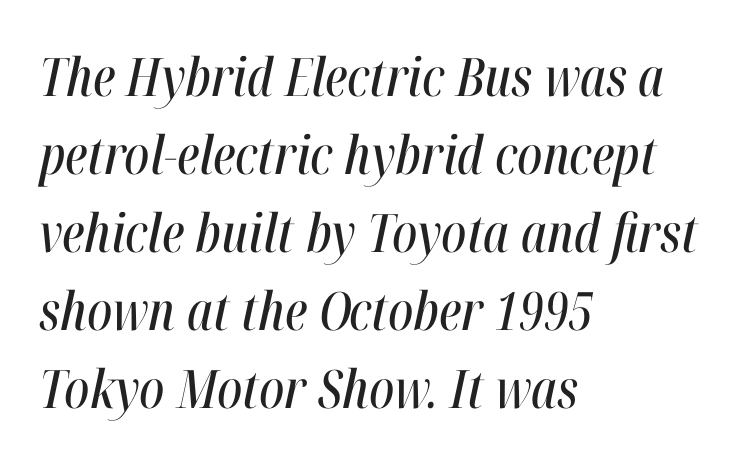
{"italic": "yes", "lean": "right", "slant_degrees": 12, "width": "condensed", "stroke_contrast": "high", "x_height": "medium", "monospaced": "no", "underline": "no", "align": "left", "line_spacing": "normal", "line_spacing_ratio": 1.47, "letter_spacing": "normal", "letter_spacing_em": 0.0, "glyph_px": 53}
